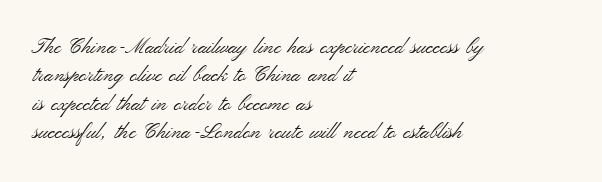
The image shows 21 px text type; set left-aligned, normal line spacing (1.35x), normal letter spacing, not underlined.
